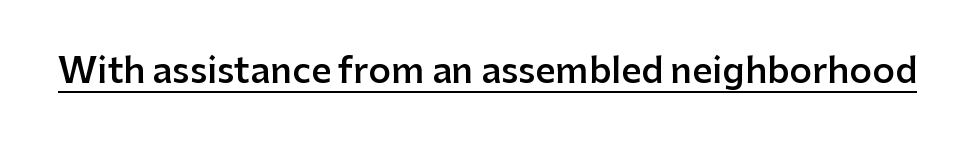
{"serif": "no", "italic": "no", "bold": "semi", "weight": "semibold", "width": "normal", "stroke_contrast": "low", "x_height": "medium", "monospaced": "no", "underline": "yes", "letter_spacing": "normal", "letter_spacing_em": 0.0, "glyph_px": 35}
